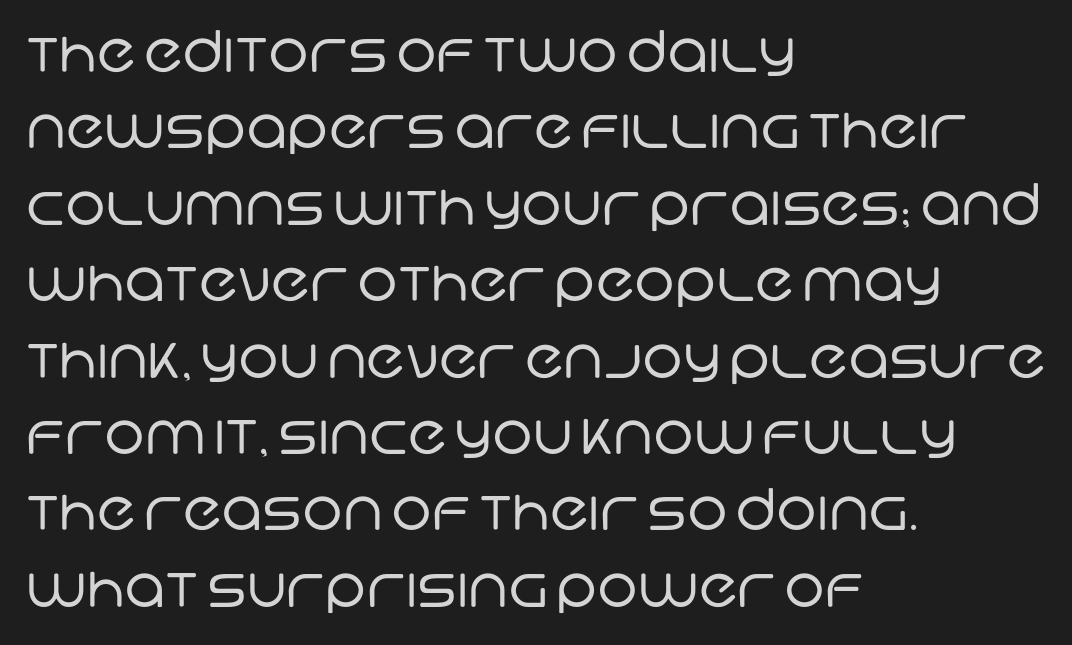
The image shows 57 px regular-weight sans-serif type; set left-aligned, normal line spacing (1.34x), normal letter spacing, not underlined; low stroke contrast and a large x-height.
